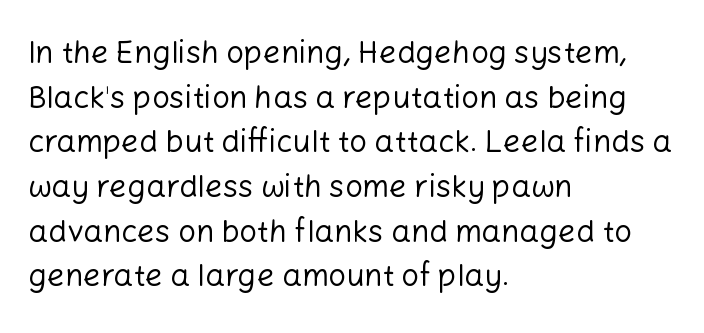
The image shows 31 px regular-weight sans-serif type, upright; set left-aligned, normal line spacing (1.44x), normal letter spacing, not underlined; low stroke contrast and a medium x-height.
